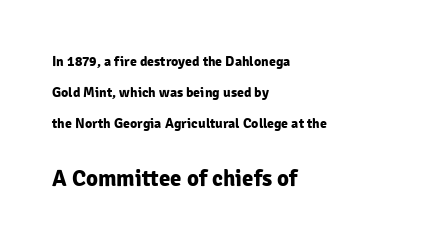
{"italic": "no", "bold": "yes", "underline": "no", "align": "left", "line_spacing": "loose", "line_spacing_ratio": 2.22, "letter_spacing": "normal", "letter_spacing_em": 0.0, "larger_block": "second", "size_ratio": 1.64, "glyph_px": 23}
